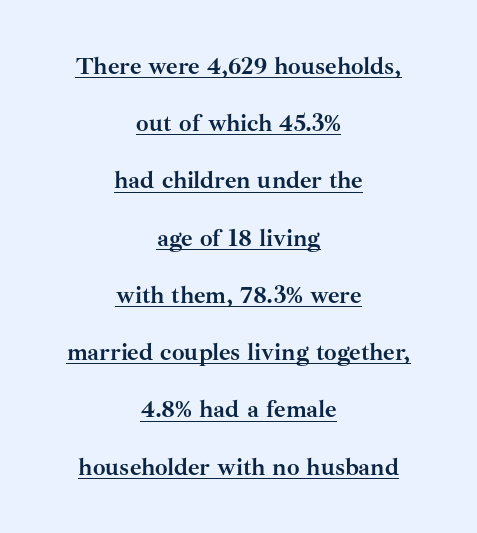
Q: Is the text bold? A: Yes.
Q: Is the text italic (slanted)? A: No, it is upright.
Q: Is the text underlined? A: Yes.
Q: How is the paragraph aligned? A: Centered.
Q: Is the spacing between letters normal or unusually wide? A: Normal.
Q: Is the spacing between lines tight, normal or loose? A: Loose.
